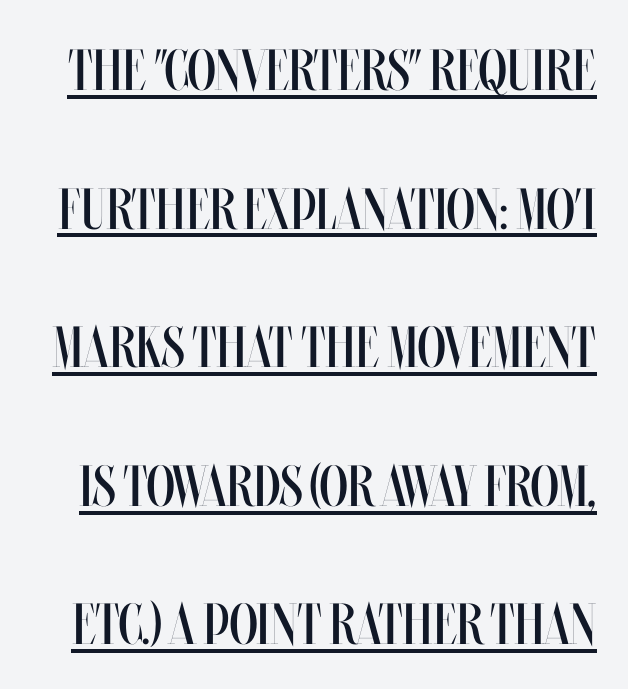
These glyphs show unthickened strokes, regular width or finer. The rendering uses a large line-height, opening up the rows. The passage shown is typed in a proportional face where columns would drift. The typography opts for an upright posture over an oblique one.
